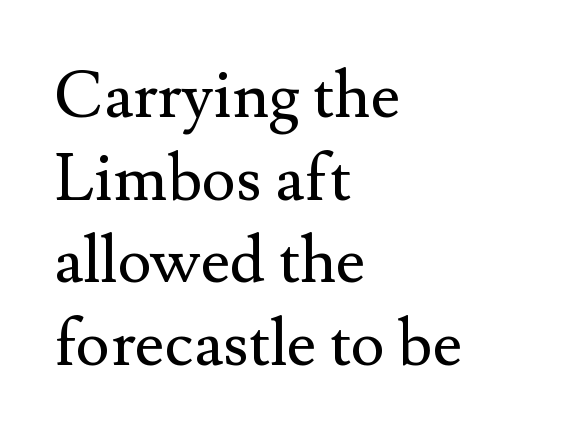
Q: Is the text bold? A: No.
Q: Is the text italic (slanted)? A: No, it is upright.
Q: Is the typeface a serif or a sans-serif typeface? A: Serif.
Q: Is the text underlined? A: No.
Q: How is the paragraph aligned? A: Left-aligned.
Q: Is the spacing between letters normal or unusually wide? A: Normal.
Q: Is the spacing between lines tight, normal or loose? A: Normal.
Q: Width (condensed, normal, or wide)? A: Normal.
Q: Stroke contrast? A: Medium.
Q: x-height? A: Small.
Q: Monospaced? A: No.
